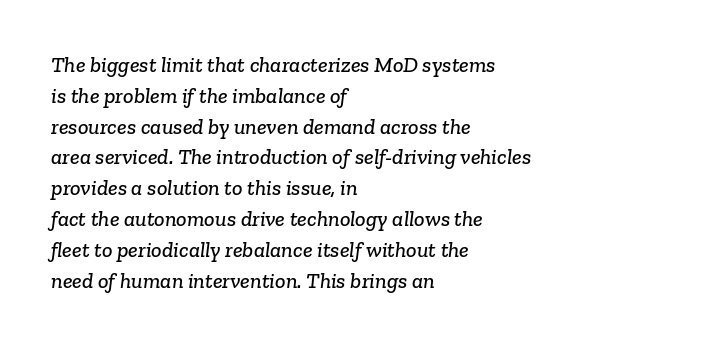
Q: Is the text underlined? A: No.
Q: How is the paragraph aligned? A: Left-aligned.
Q: Is the spacing between letters normal or unusually wide? A: Normal.
Q: Is the spacing between lines tight, normal or loose? A: Normal.
